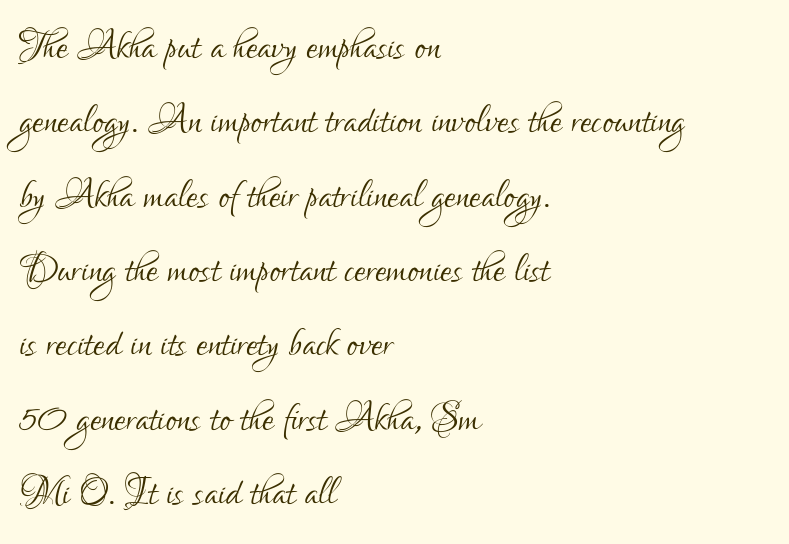
The space between consecutive lines is moderate. Where is the straight margin? On the left. Default kerning and tracking; the words read as compact shapes. Each letter keeps its own natural width here, so spacing adapts to shape.
